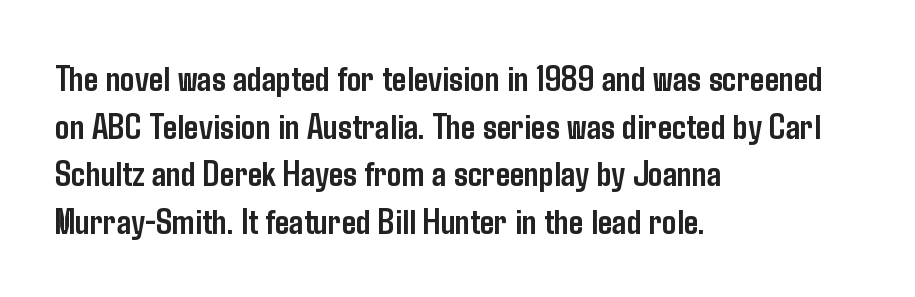
The image shows 36 px semibold, condensed sans-serif type, upright; set left-aligned, normal line spacing (1.32x), normal letter spacing, not underlined; low stroke contrast and a medium x-height.
